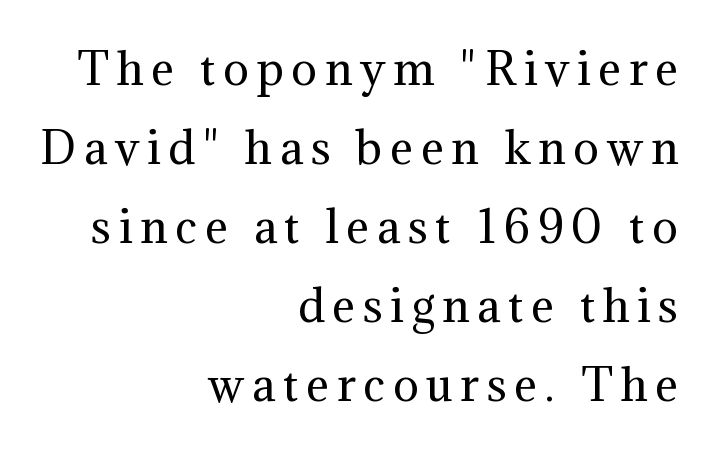
{"serif": "yes", "italic": "no", "bold": "no", "weight": "regular", "width": "normal", "stroke_contrast": "medium", "x_height": "medium", "monospaced": "no", "underline": "no", "align": "right", "line_spacing_ratio": 1.84, "glyph_px": 43}
